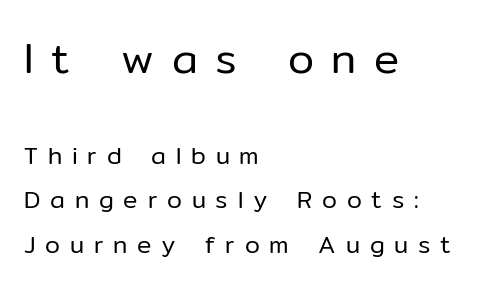
The image shows 42 px regular-weight sans-serif type, upright; set left-aligned, line spacing 1.86x, unusually wide letter spacing (+0.41 em), not underlined; the first (top) block is 1.75x larger; low stroke contrast and a medium x-height.
